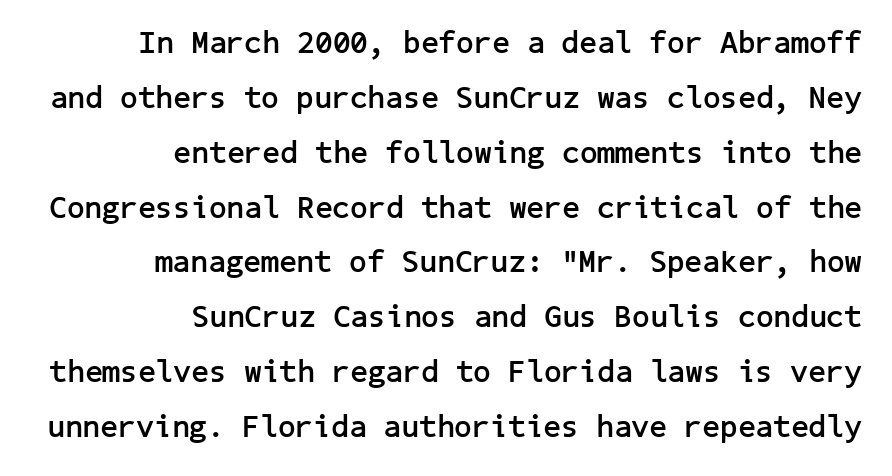
Q: Is the text bold? A: Yes.
Q: Is the text italic (slanted)? A: No, it is upright.
Q: Is the typeface a serif or a sans-serif typeface? A: Sans-serif.
Q: Is the text underlined? A: No.
Q: How is the paragraph aligned? A: Right-aligned.
Q: Is the spacing between letters normal or unusually wide? A: Normal.
Q: Width (condensed, normal, or wide)? A: Normal.
Q: Stroke contrast? A: Low.
Q: x-height? A: Medium.
